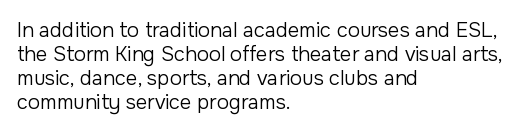
The image shows 20 px text type, upright; set left-aligned, line spacing 1.2x, normal letter spacing, not underlined.
